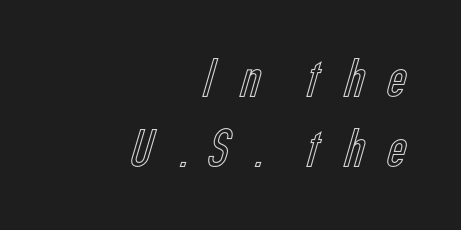
These lines are rendered in a variable-pitch font. These lines sit exactly where default settings would place them. A clean baseline with only descenders dipping below it.
